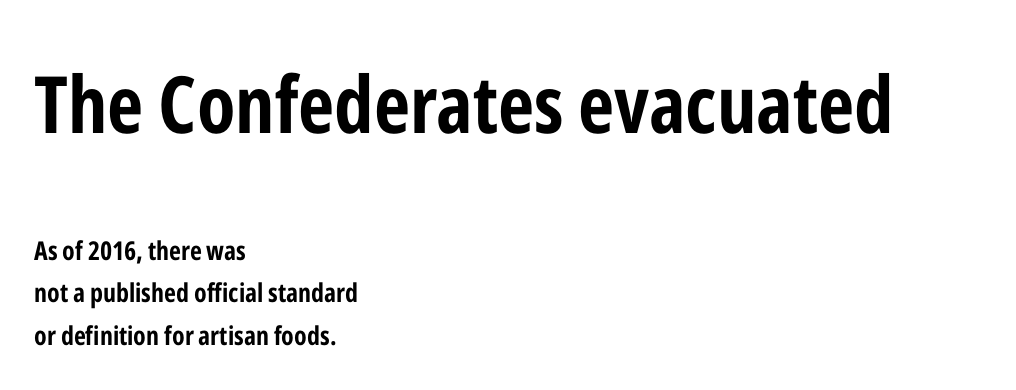
Q: Is the text bold? A: Yes.
Q: Is the text italic (slanted)? A: No, it is upright.
Q: Is the typeface a serif or a sans-serif typeface? A: Sans-serif.
Q: Is the text underlined? A: No.
Q: How is the paragraph aligned? A: Left-aligned.
Q: Is the spacing between letters normal or unusually wide? A: Normal.
Q: Is the spacing between lines tight, normal or loose? A: Normal.
Q: Which block of text is set in a larger size, the first (top) or the second (bottom)? A: The first (top) one.
Q: Width (condensed, normal, or wide)? A: Condensed.
Q: Stroke contrast? A: Low.
Q: x-height? A: Medium.
Q: Monospaced? A: No.
